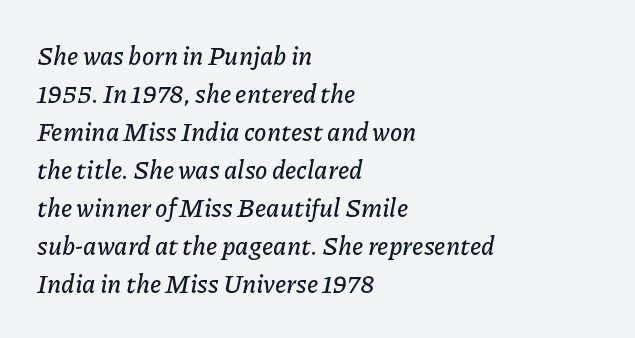
Compared with typical paragraphs, the rows here are spaced about the same. Visually the block forms a straight wall on the left and a jagged coastline on the right. How are the letters spaced? Ordinarily, with no added tracking. Does the lettering tilt? It does — this is italic.
